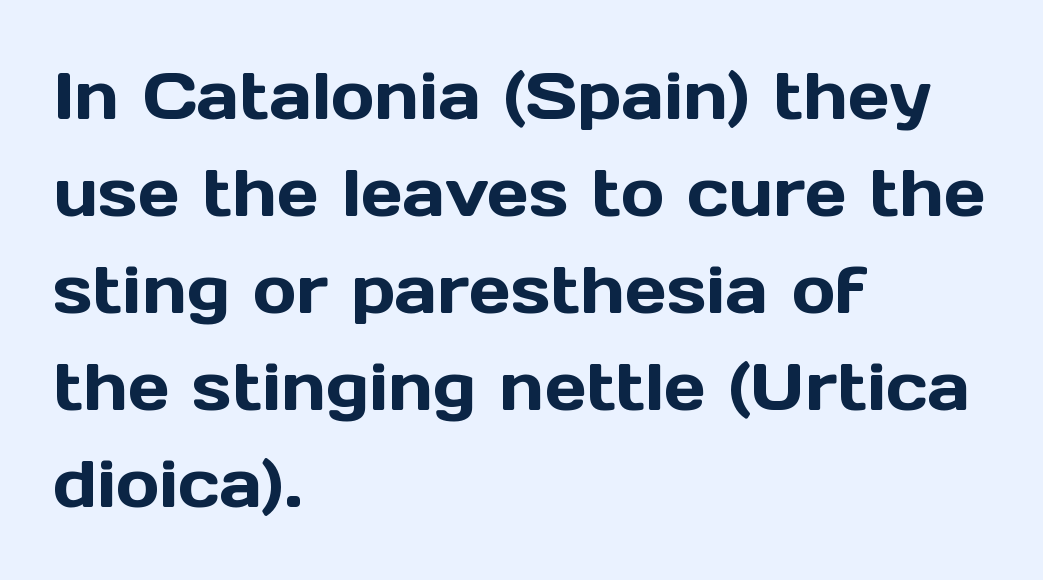
Letters rest on an invisible, unmarked baseline. The typesetter chose a ragged-right arrangement here. Quick note: interline space is typical. Letter spacing: default. Character widths vary here, with narrow letters taking less room than wide ones. The type family on display is of the sans-serif kind.
